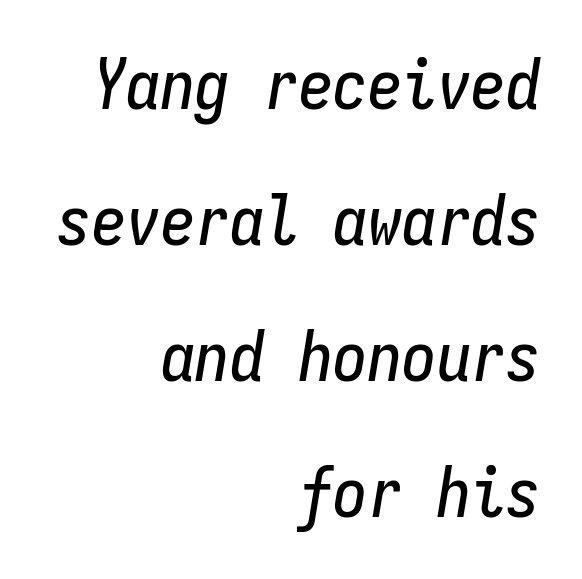
The face used here has a pronounced slope to its letters. The gaps between neighbouring characters are ordinary and unremarkable. Rule under the text: the space is simply empty. What's the leading like? Stretched, with rows far apart. The setting favours the right margin, as signatures and pull-quotes sometimes do.
